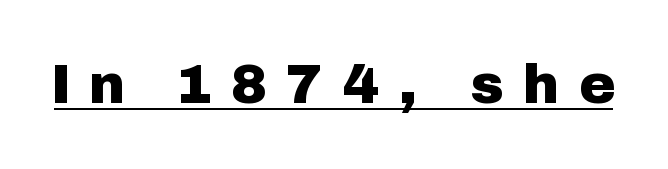
You could not count columns in this text — the font is proportionally spaced. Substantial extra tracking has been applied to these lines. The string is rendered with underlining switched on. This sample uses a sans-serif face. Vertical strokes here are truly vertical.
